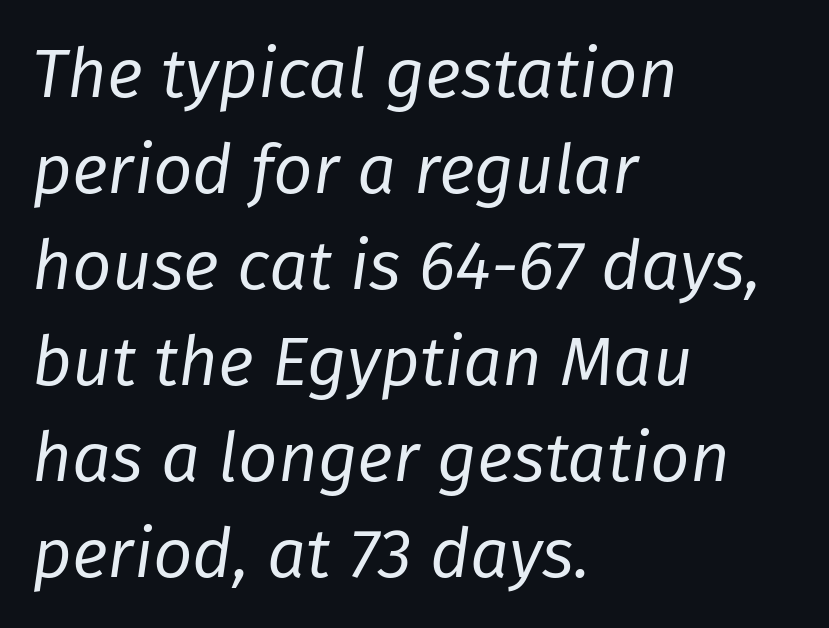
Q: Is the text bold? A: No.
Q: Is the text italic (slanted)? A: Yes, it leans right by about 8 degrees.
Q: Is the text underlined? A: No.
Q: How is the paragraph aligned? A: Left-aligned.
Q: Is the spacing between letters normal or unusually wide? A: Normal.
Q: Is the spacing between lines tight, normal or loose? A: Normal.
Q: Width (condensed, normal, or wide)? A: Normal.
Q: Stroke contrast? A: Low.
Q: x-height? A: Medium.
Q: Monospaced? A: No.
